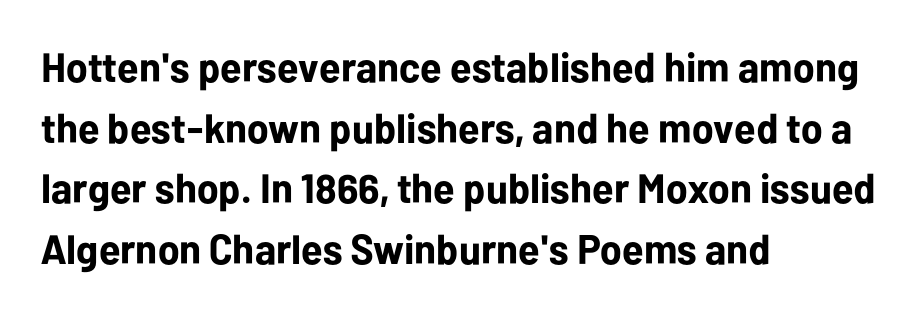
Q: Is the text bold? A: Yes.
Q: Is the text italic (slanted)? A: No, it is upright.
Q: Is the typeface a serif or a sans-serif typeface? A: Sans-serif.
Q: Is the text underlined? A: No.
Q: How is the paragraph aligned? A: Left-aligned.
Q: Is the spacing between letters normal or unusually wide? A: Normal.
Q: Is the spacing between lines tight, normal or loose? A: Normal.
Q: Width (condensed, normal, or wide)? A: Normal.
Q: Stroke contrast? A: Low.
Q: x-height? A: Medium.
Q: Monospaced? A: No.
